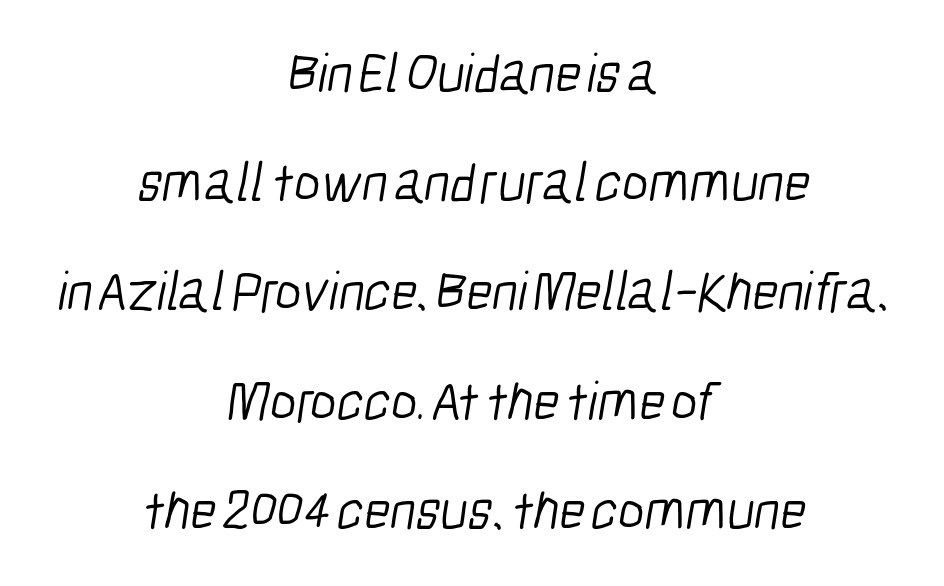
{"serif": "no", "bold": "no", "weight": "light", "width": "condensed", "stroke_contrast": "low", "x_height": "medium", "monospaced": "no", "underline": "no", "align": "center", "line_spacing": "loose", "line_spacing_ratio": 1.95, "letter_spacing": "normal", "letter_spacing_em": 0.0, "glyph_px": 56}
